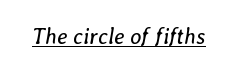
Q: Is the text bold? A: No.
Q: Is the text italic (slanted)? A: Yes, it leans right by about 8 degrees.
Q: Is the text underlined? A: Yes.
Q: Is the spacing between letters normal or unusually wide? A: Normal.
